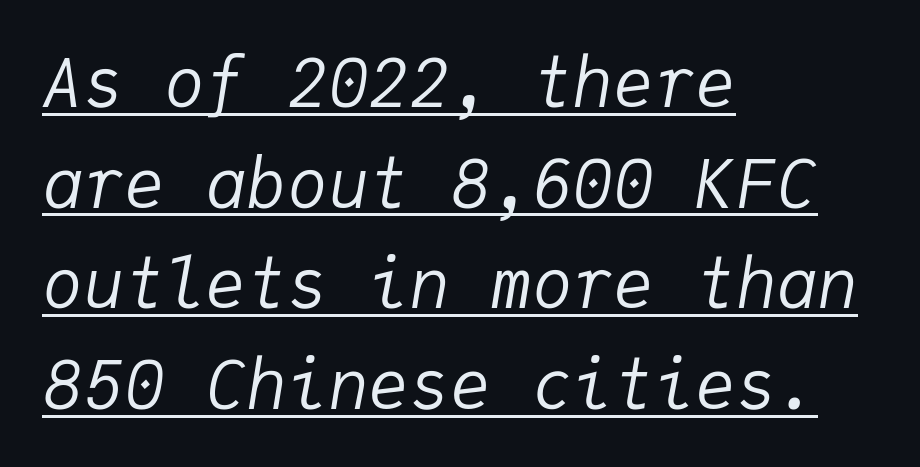
The image shows 68 px regular-weight type, italic (leaning right), monospaced; set left-aligned, normal line spacing (1.48x), normal letter spacing, underlined; low stroke contrast and a medium x-height.
